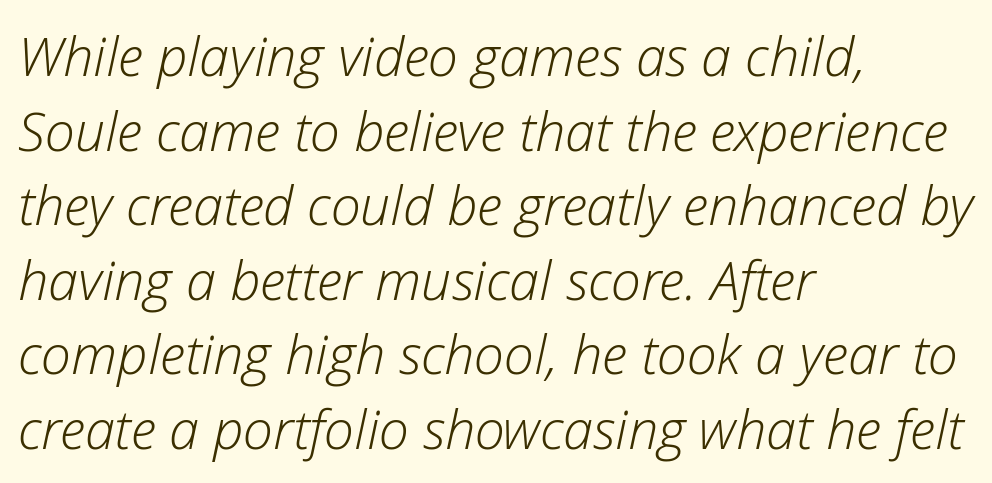
Q: Is the text bold? A: No.
Q: Is the text italic (slanted)? A: Yes, it leans right by about 12 degrees.
Q: Is the text underlined? A: No.
Q: How is the paragraph aligned? A: Left-aligned.
Q: Is the spacing between letters normal or unusually wide? A: Normal.
Q: Is the spacing between lines tight, normal or loose? A: Normal.
Q: Width (condensed, normal, or wide)? A: Normal.
Q: Stroke contrast? A: Low.
Q: x-height? A: Medium.
Q: Monospaced? A: No.
